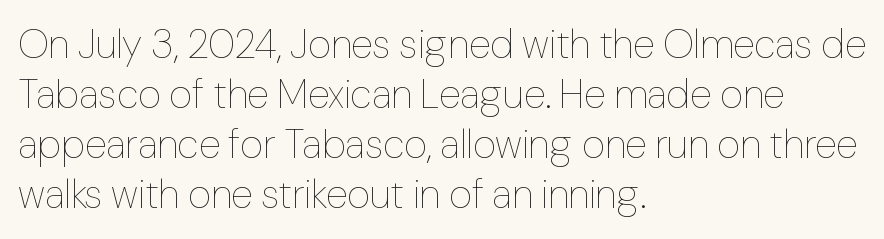
The image shows 40 px thin type, upright; set left-aligned, normal line spacing (1.25x), normal letter spacing, not underlined; low stroke contrast and a medium x-height.
